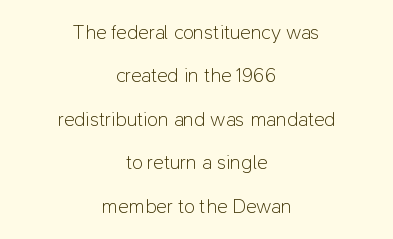
Standard letterfit; no display-style spreading of the glyphs. Italic: no, the glyphs are upright roman. The strip under each line holds only bare page. Airy leading.
